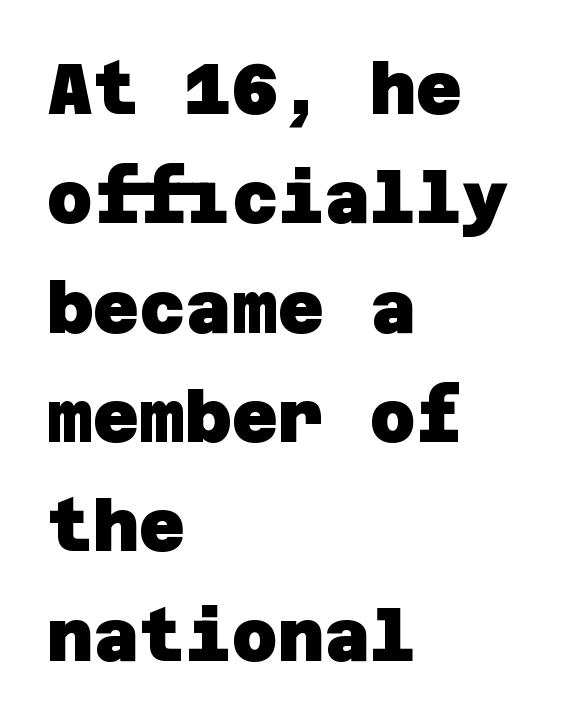
Compared with typical paragraphs, the rows here are spaced about the same. Heavy-handed strokes throughout: this text is bold. Unmarked baselines from the first word to the last. These lines stack with their left ends in a neat column. What stands out about the letter spacing? Nothing — it is the standard amount.
